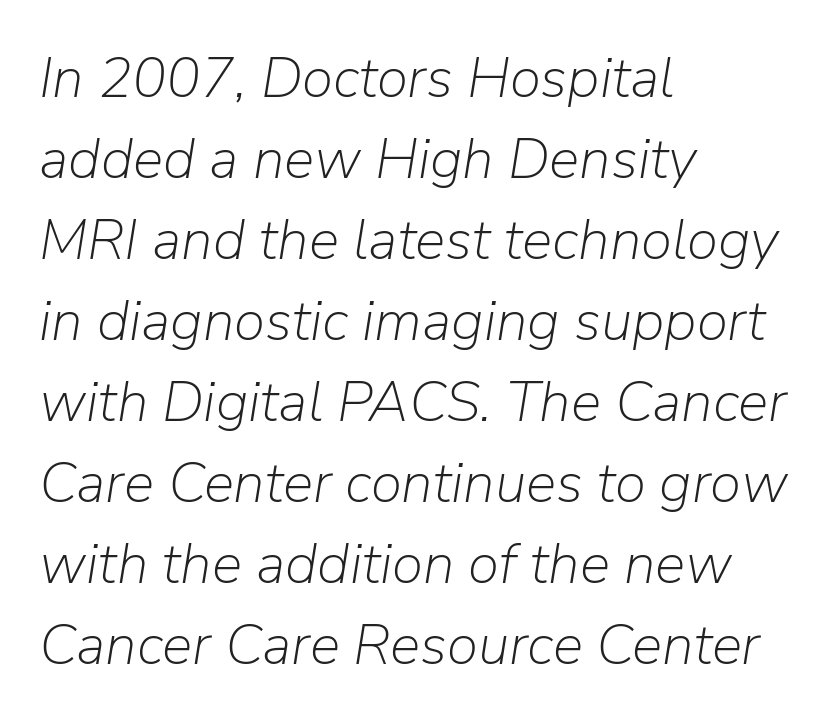
The image shows 57 px light type, italic (leaning right); set left-aligned, normal line spacing (1.42x), normal letter spacing, not underlined; low stroke contrast and a medium x-height.
